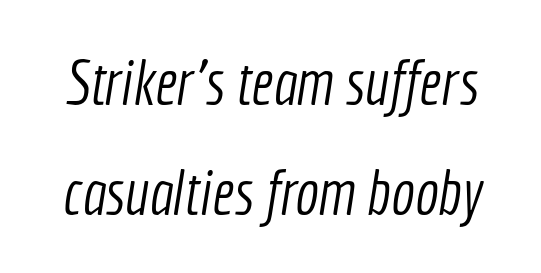
Q: Is the text bold? A: No.
Q: Is the typeface a serif or a sans-serif typeface? A: Sans-serif.
Q: Is the text underlined? A: No.
Q: Is the spacing between letters normal or unusually wide? A: Normal.
Q: Width (condensed, normal, or wide)? A: Condensed.
Q: x-height? A: Medium.
Q: Monospaced? A: No.
